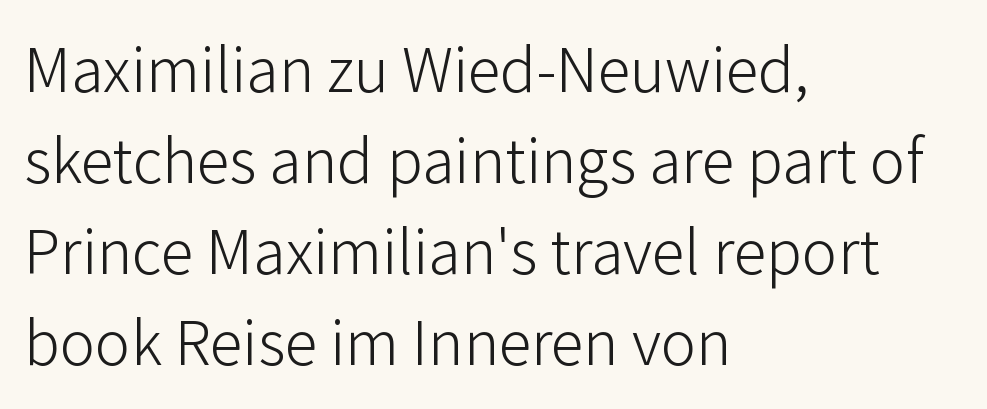
The typography opts for an upright posture over an oblique one. The designer went with a sans here, leaving each stem footless. A bare baseline throughout the passage. The passage shown stacks its lines at a standard gap. A light-to-regular cut is what we see here.
